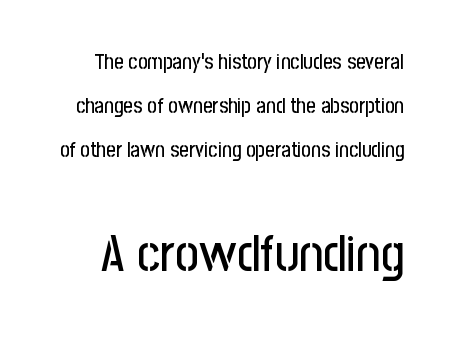
Q: Is the text italic (slanted)? A: No, it is upright.
Q: Is the typeface a serif or a sans-serif typeface? A: Sans-serif.
Q: Is the text underlined? A: No.
Q: Is the spacing between letters normal or unusually wide? A: Normal.
Q: Is the spacing between lines tight, normal or loose? A: Loose.
Q: Which block of text is set in a larger size, the first (top) or the second (bottom)? A: The second (bottom) one.
Q: Width (condensed, normal, or wide)? A: Condensed.
Q: Stroke contrast? A: Low.
Q: x-height? A: Medium.
Q: Monospaced? A: No.
